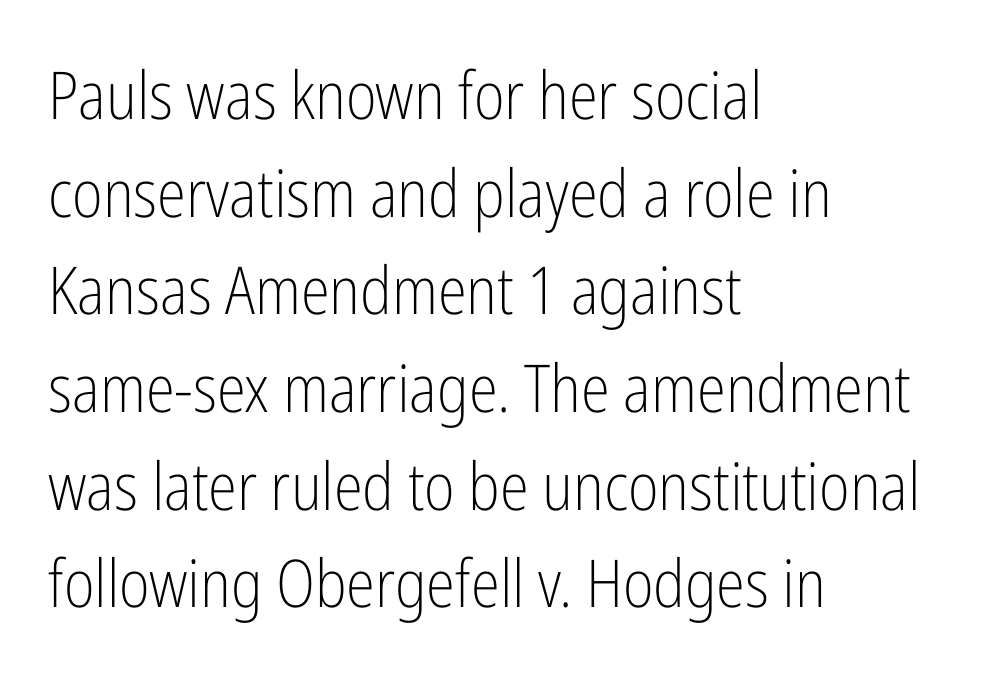
The image shows 66 px light, condensed sans-serif type, upright; set left-aligned, normal line spacing (1.48x), normal letter spacing, not underlined; low stroke contrast and a medium x-height.
